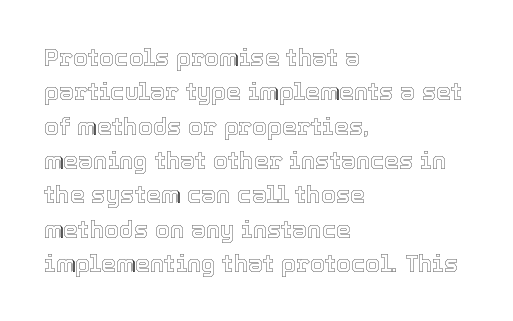
{"italic": "no", "underline": "no", "align": "left", "line_spacing": "normal", "line_spacing_ratio": 1.43, "letter_spacing": "normal", "letter_spacing_em": 0.0, "glyph_px": 24}
